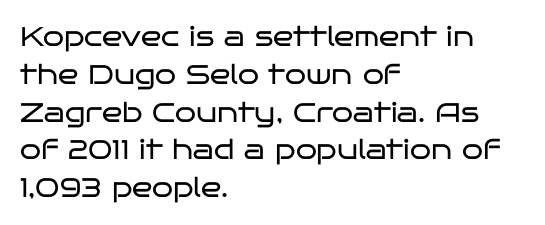
{"italic": "no", "bold": "no", "underline": "no", "align": "left", "line_spacing": "normal", "line_spacing_ratio": 1.4, "letter_spacing": "normal", "letter_spacing_em": 0.0, "glyph_px": 27}
